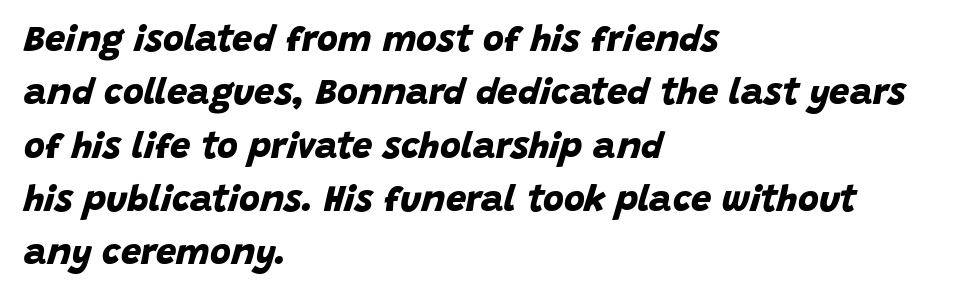
{"serif": "no", "bold": "yes", "weight": "bold", "width": "normal", "stroke_contrast": "low", "x_height": "large", "monospaced": "no", "underline": "no", "align": "left", "line_spacing": "normal", "line_spacing_ratio": 1.48, "letter_spacing": "normal", "letter_spacing_em": 0.0, "glyph_px": 36}
